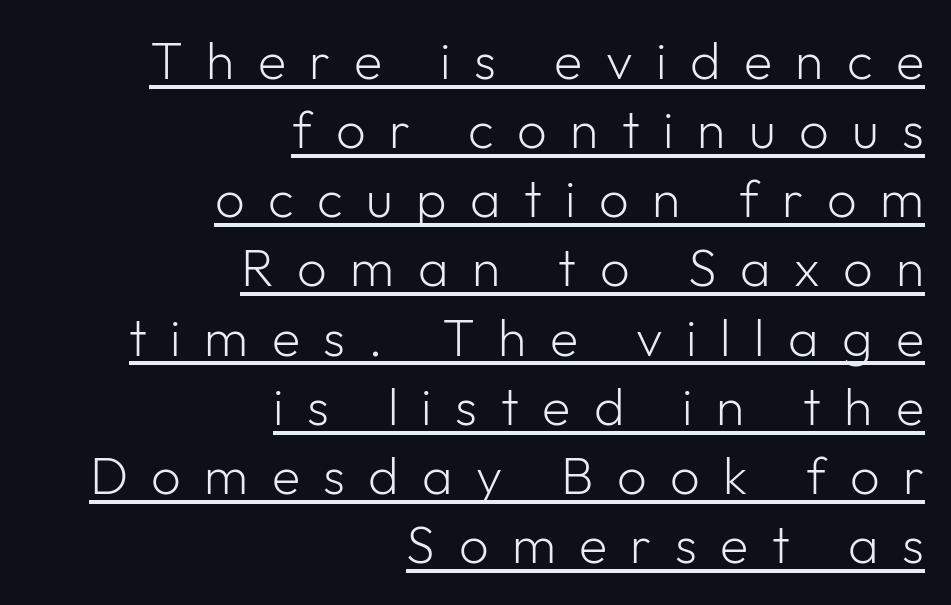
Loose tracking; the words dissolve into strings of separated letters. The text was rendered using a sans face with plain stroke endings. The specimen reads as upright at a glance. This sample is right-justified, so line beginnings fall wherever the words allow. Stroke mass is kept to a normal reading level or below.
